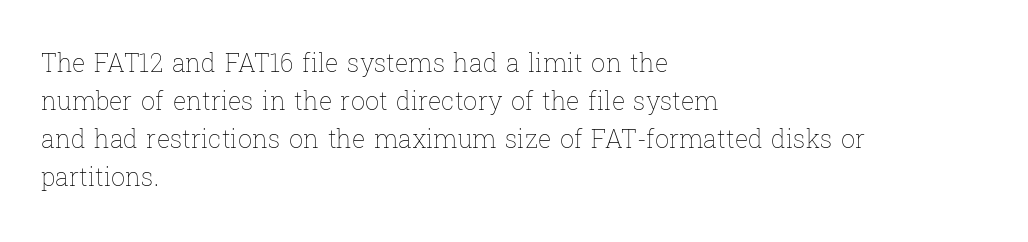
{"italic": "no", "bold": "no", "underline": "no", "align": "left", "line_spacing": "normal", "line_spacing_ratio": 1.52, "letter_spacing": "normal", "letter_spacing_em": 0.0, "glyph_px": 25}
